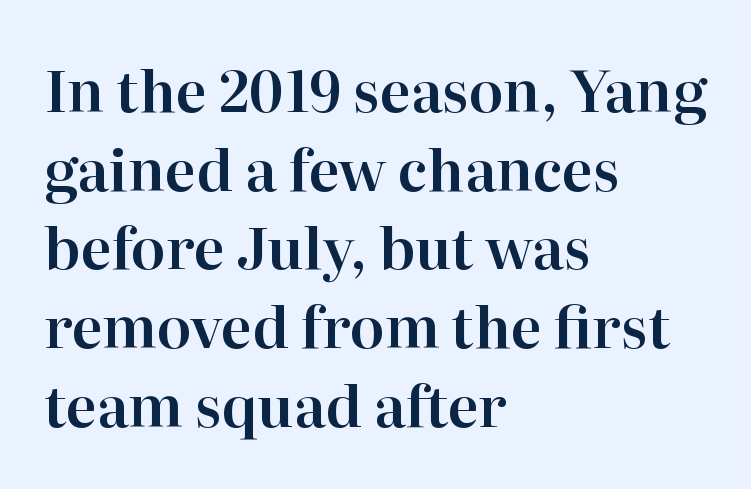
Q: Is the text italic (slanted)? A: No, it is upright.
Q: Is the typeface a serif or a sans-serif typeface? A: Serif.
Q: Is the text underlined? A: No.
Q: How is the paragraph aligned? A: Left-aligned.
Q: Is the spacing between letters normal or unusually wide? A: Normal.
Q: Is the spacing between lines tight, normal or loose? A: Normal.
Q: Width (condensed, normal, or wide)? A: Normal.
Q: Stroke contrast? A: High.
Q: x-height? A: Medium.
Q: Monospaced? A: No.
